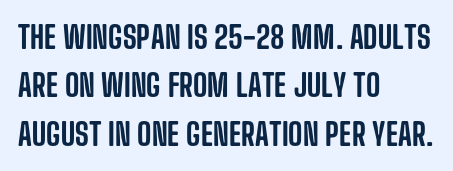
The image shows 31 px condensed sans-serif type, upright; set left-aligned, normal line spacing (1.56x), normal letter spacing, not underlined; low stroke contrast and a large x-height.
